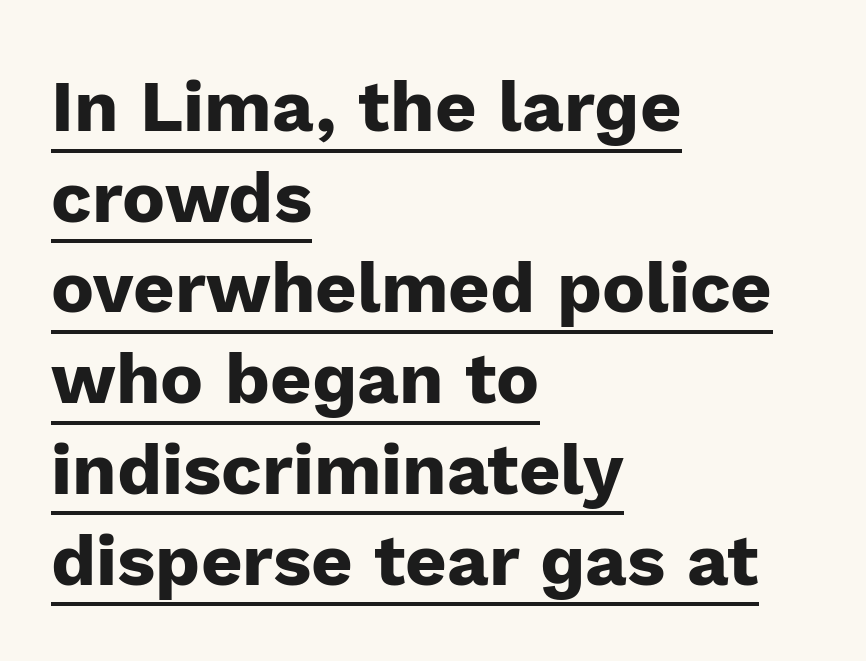
Q: Is the text bold? A: Yes.
Q: Is the text italic (slanted)? A: No, it is upright.
Q: Is the typeface a serif or a sans-serif typeface? A: Sans-serif.
Q: Is the text underlined? A: Yes.
Q: How is the paragraph aligned? A: Left-aligned.
Q: Is the spacing between letters normal or unusually wide? A: Normal.
Q: Is the spacing between lines tight, normal or loose? A: Normal.
Q: Width (condensed, normal, or wide)? A: Normal.
Q: Stroke contrast? A: Low.
Q: x-height? A: Medium.
Q: Monospaced? A: No.
